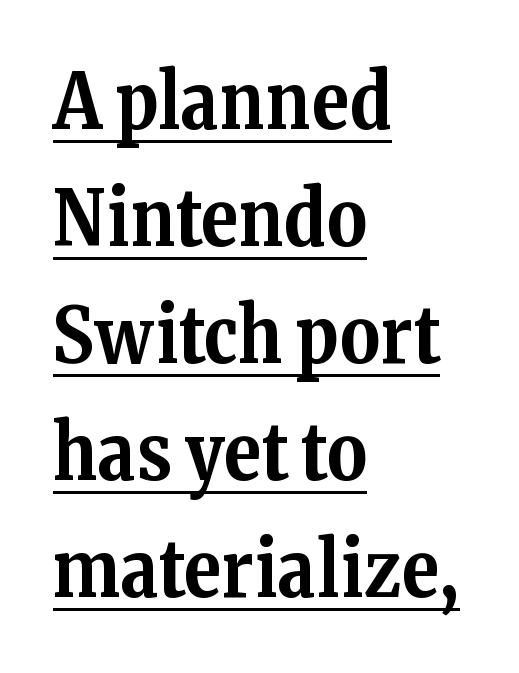
{"serif": "yes", "italic": "no", "bold": "yes", "weight": "bold", "width": "normal", "stroke_contrast": "medium", "x_height": "medium", "monospaced": "no", "underline": "yes", "align": "left", "line_spacing": "normal", "line_spacing_ratio": 1.52, "letter_spacing": "normal", "letter_spacing_em": 0.0, "glyph_px": 77}
